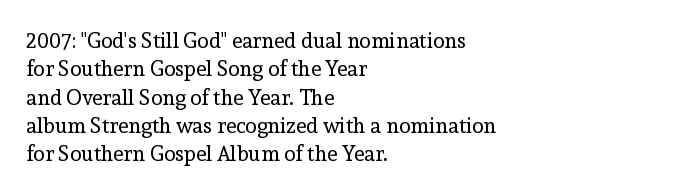
The image shows 21 px text type, upright; set left-aligned, normal line spacing (1.35x), normal letter spacing, not underlined.
